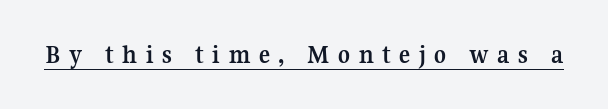
Q: Is the text bold? A: Yes.
Q: Is the text italic (slanted)? A: No, it is upright.
Q: Is the text underlined? A: Yes.
Q: Is the spacing between letters normal or unusually wide? A: Unusually wide.
